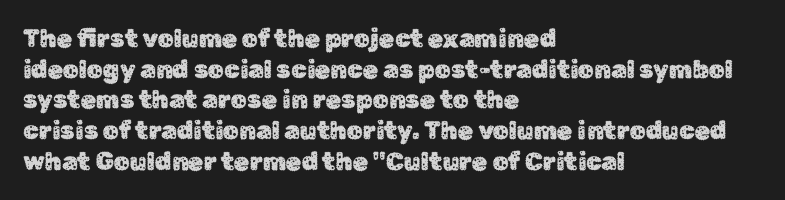
Which margin do the lines hug? The left one — the right edge is uneven. Bare-footed words on every line. Here the glyphs are tracked normally, forming tight word shapes. Does the lettering tilt? It doesn't — this is upright.
